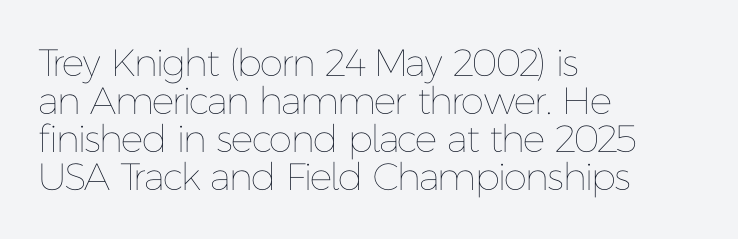
Designer's note — italics off, roman on. If you measured baseline to baseline, you'd find a short distance. Ink coverage per letter is moderate at most. Note the varied advance widths — an 'i' is clearly narrower than an 'm'. The zone under the glyphs is completely vacant. If you drew a ruler down the left edge, every line would touch it.
